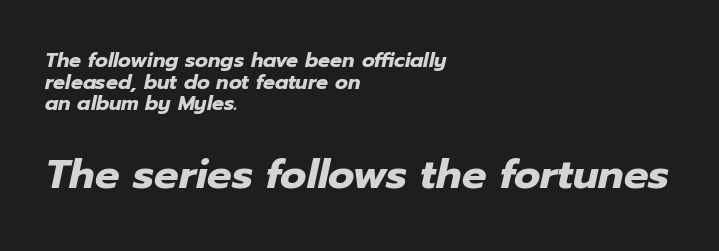
A typesetter would call this zero additional tracking. All the whitespace from short lines collects on the right. Notice how the stems are inclined rather than vertical — that's the hallmark of italics. Proportional: the letters do not fall into vertical columns. The following chunk of copy outweighs the initial chunk in type size.
